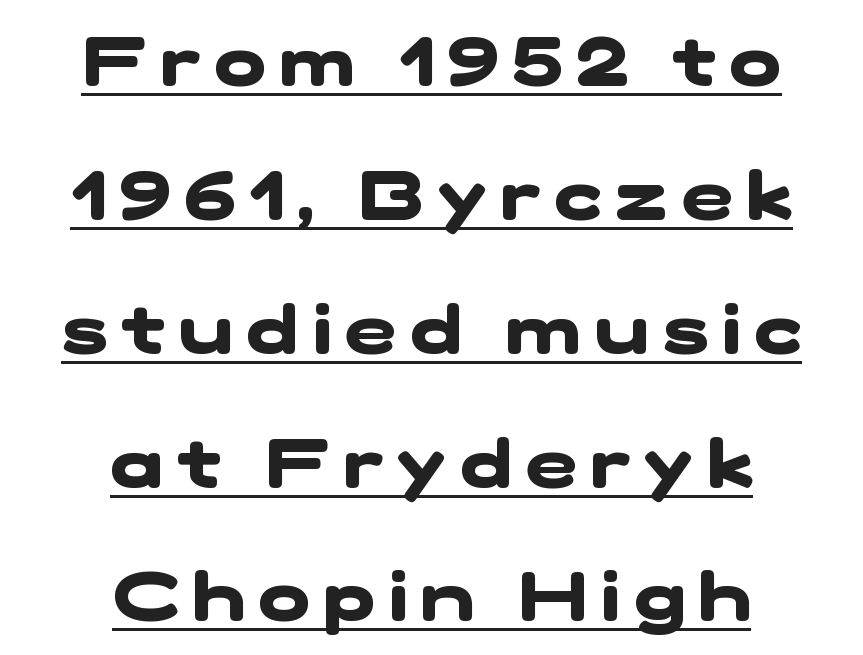
The image shows 69 px heavy, wide sans-serif type; set centered, loose line spacing (1.94x), unusually wide letter spacing (+0.2 em), underlined; low stroke contrast and a medium x-height.
